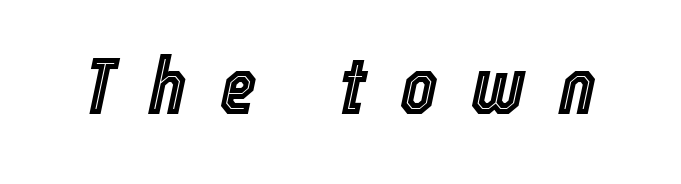
The image shows 79 px condensed type, italic (leaning right); set unusually wide letter spacing (+0.42 em), not underlined; a medium x-height.
